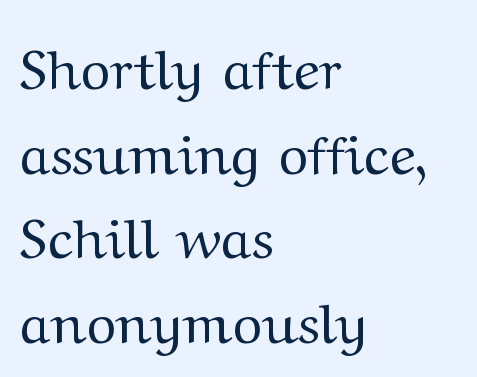
{"serif": "yes", "italic": "no", "bold": "no", "weight": "regular", "width": "wide", "stroke_contrast": "medium", "x_height": "medium", "monospaced": "no", "underline": "no", "align": "left", "line_spacing": "normal", "line_spacing_ratio": 1.51, "letter_spacing": "normal", "letter_spacing_em": 0.0, "glyph_px": 56}
